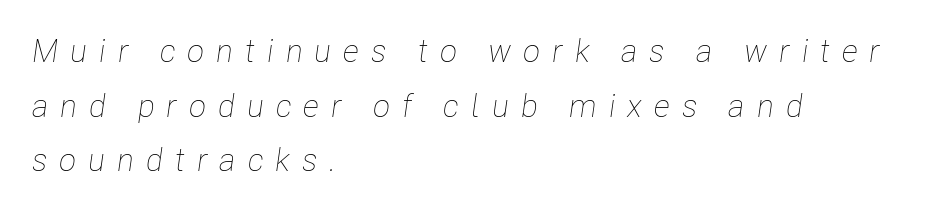
Q: Is the text bold? A: No.
Q: Is the text italic (slanted)? A: Yes, it leans right by about 8 degrees.
Q: Is the text underlined? A: No.
Q: How is the paragraph aligned? A: Left-aligned.
Q: Is the spacing between letters normal or unusually wide? A: Unusually wide.
Q: Width (condensed, normal, or wide)? A: Condensed.
Q: Stroke contrast? A: Low.
Q: x-height? A: Medium.
Q: Monospaced? A: No.
